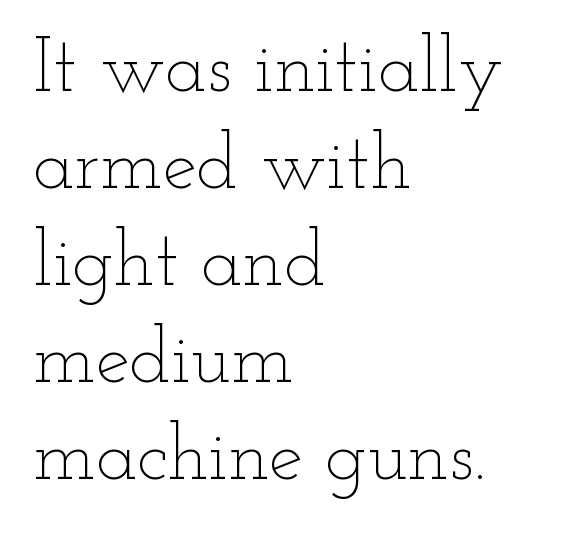
The image shows 77 px thin, wide type, upright; set left-aligned, normal line spacing (1.26x), normal letter spacing, not underlined; low stroke contrast and a small x-height.
